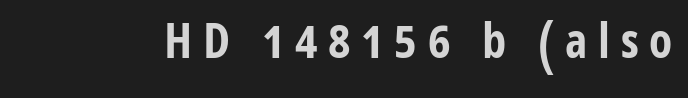
Notice how the stems are strictly vertical — no italics here. Anything drawn beneath the words? Only blank space. Note the varied advance widths — an 'i' is clearly narrower than an 'm'. Typographically, this falls in the sans-serif category. Chunky letters — that's bold for sure. The letters are spread apart with noticeably loose tracking.
